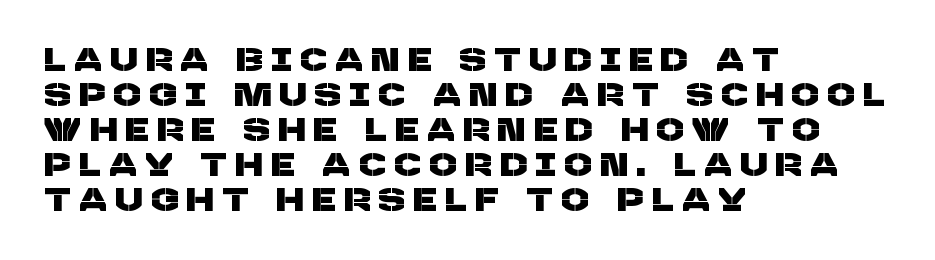
{"serif": "no", "width": "normal", "stroke_contrast": "low", "x_height": "large", "monospaced": "no", "underline": "no", "align": "left", "line_spacing": "tight", "line_spacing_ratio": 1.09, "letter_spacing": "wide", "letter_spacing_em": 0.29, "glyph_px": 32}
